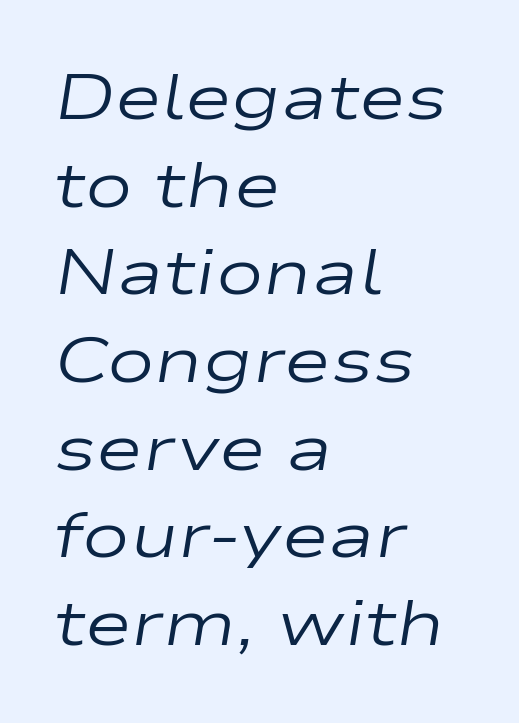
{"italic": "yes", "lean": "right", "slant_degrees": 9, "bold": "no", "weight": "regular", "width": "wide", "stroke_contrast": "low", "x_height": "medium", "monospaced": "no", "underline": "no", "align": "left", "line_spacing": "normal", "line_spacing_ratio": 1.37, "letter_spacing": "normal", "letter_spacing_em": 0.0, "glyph_px": 64}
